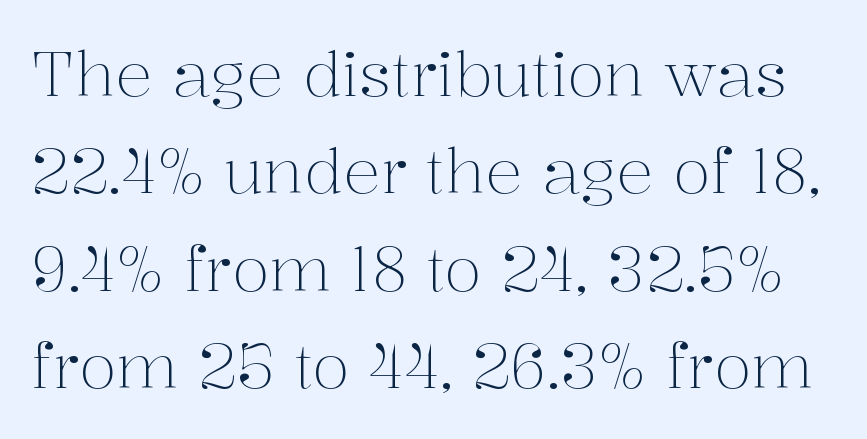
{"serif": "yes", "italic": "no", "bold": "no", "weight": "light", "width": "normal", "stroke_contrast": "medium", "x_height": "medium", "monospaced": "no", "underline": "no", "line_spacing": "normal", "line_spacing_ratio": 1.57, "letter_spacing": "normal", "letter_spacing_em": 0.0, "glyph_px": 62}
